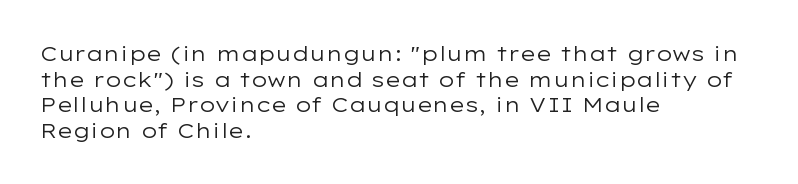
The image shows 21 px text type, upright; set left-aligned, line spacing 1.22x, normal letter spacing, not underlined.
